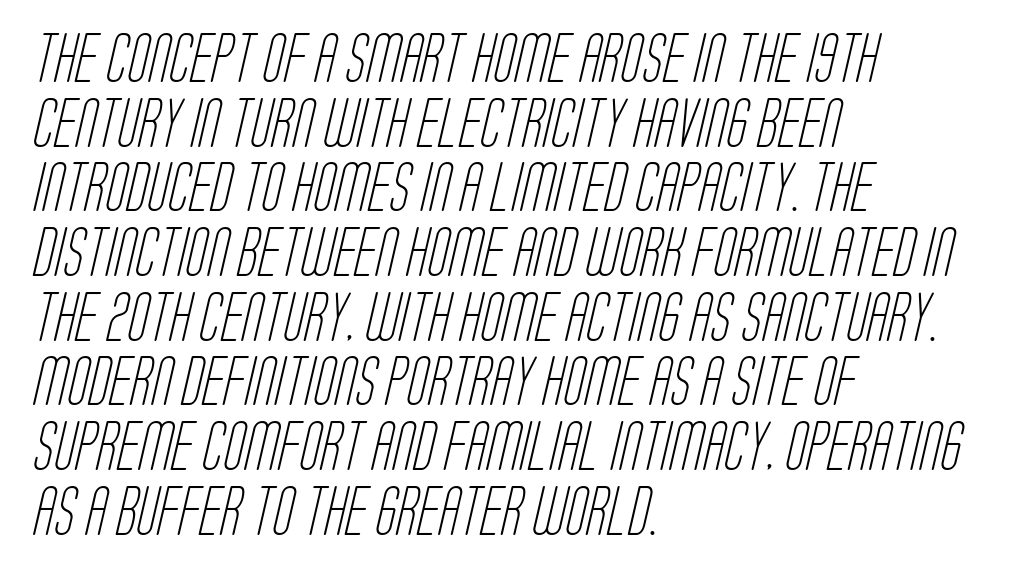
{"serif": "no", "bold": "no", "weight": "light", "width": "condensed", "stroke_contrast": "low", "x_height": "large", "monospaced": "no", "underline": "no", "align": "left", "line_spacing": "normal", "line_spacing_ratio": 1.32, "letter_spacing": "normal", "letter_spacing_em": 0.0, "glyph_px": 49}
